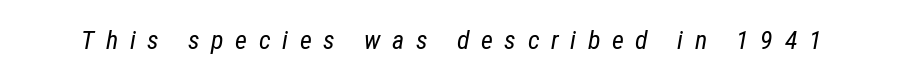
These lines were composed using italics. A quiet, ordinary-to-light weight characterises the typeface. Rule under the text: the space is simply empty. These lines have a slow, spaced-out rhythm from letter to letter.
